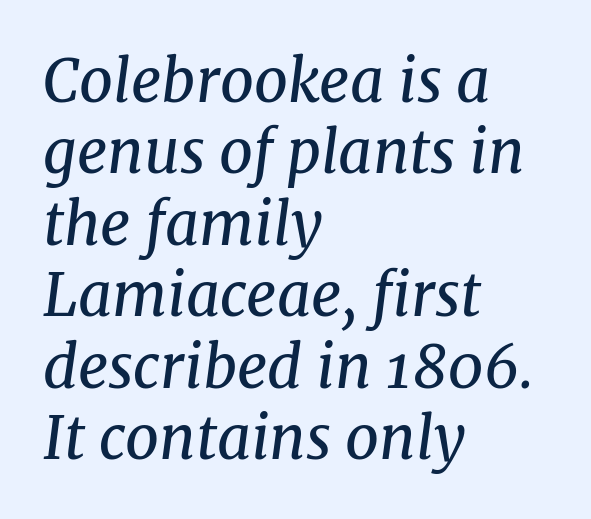
The image shows 59 px regular-weight serif type, italic (leaning right); set left-aligned, line spacing 1.21x, normal letter spacing, not underlined; medium stroke contrast and a medium x-height.
